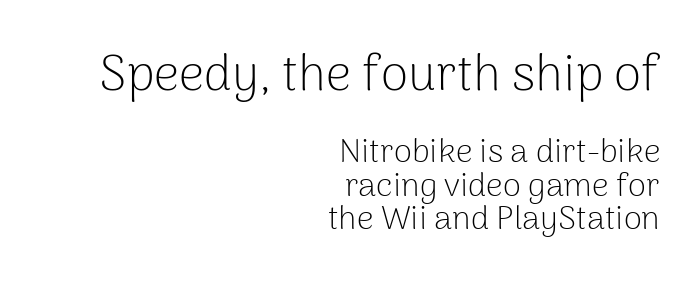
Q: Is the text bold? A: No.
Q: Is the text italic (slanted)? A: No, it is upright.
Q: Is the typeface a serif or a sans-serif typeface? A: Sans-serif.
Q: Is the text underlined? A: No.
Q: How is the paragraph aligned? A: Right-aligned.
Q: Is the spacing between letters normal or unusually wide? A: Normal.
Q: Is the spacing between lines tight, normal or loose? A: Tight.
Q: Which block of text is set in a larger size, the first (top) or the second (bottom)? A: The first (top) one.
Q: Width (condensed, normal, or wide)? A: Normal.
Q: Stroke contrast? A: Low.
Q: x-height? A: Medium.
Q: Monospaced? A: No.
